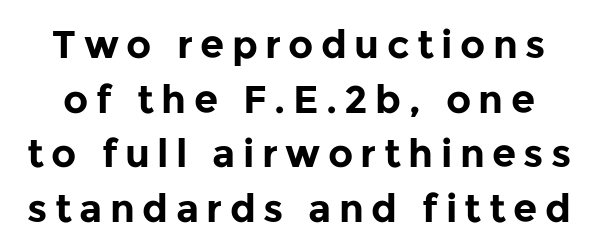
The image shows 39 px bold sans-serif type, upright; set normal line spacing (1.4x), not underlined; low stroke contrast and a medium x-height.
